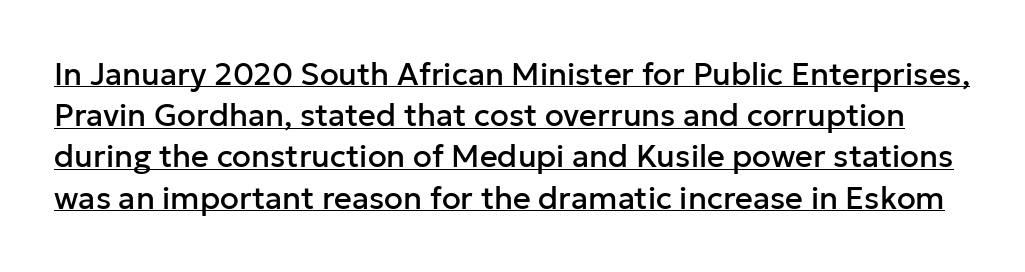
The image shows 31 px sans-serif type, upright; set normal line spacing (1.33x), normal letter spacing, underlined; low stroke contrast and a medium x-height.
